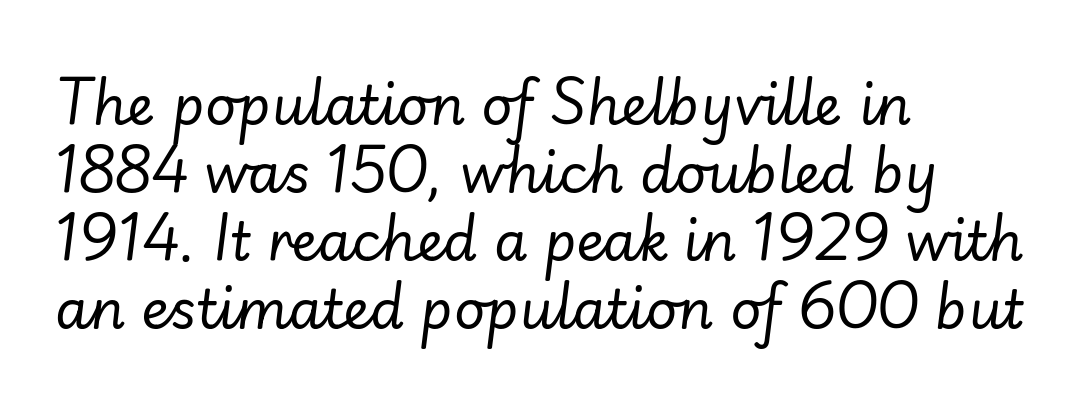
The image shows 54 px regular-weight type, italic (leaning right); set left-aligned, normal line spacing (1.26x), normal letter spacing, not underlined; low stroke contrast and a small x-height.
